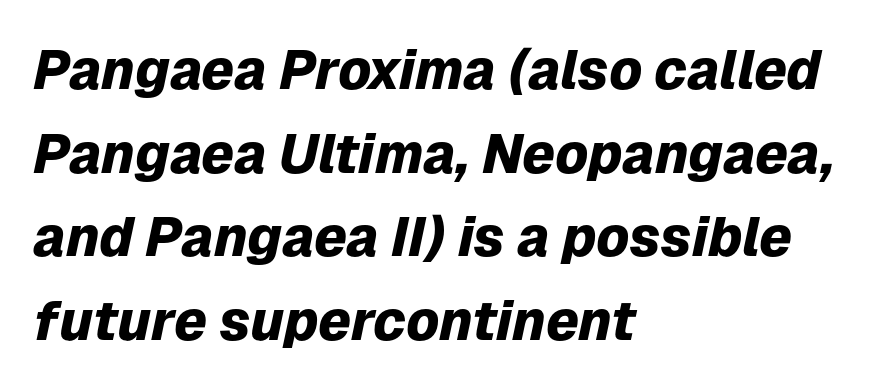
Interline gaps are of average width in this sample. Quick note: italic. Underline: absent. This sample uses plain, unmodified letter spacing. This rendering uses left alignment, leaving the right contour irregular. The letters advance in unequal steps, a hallmark of proportional type.
